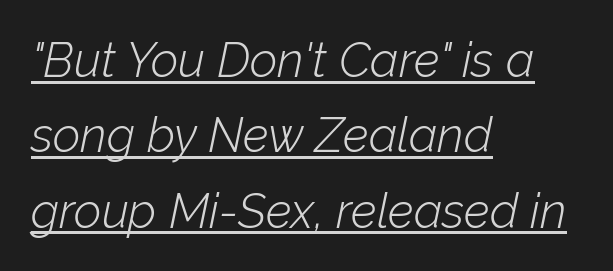
Tracking value appears to be zero — textbook default spacing. Proportional: the letters do not fall into vertical columns. This sample is left-justified, so line endings fall wherever the words run out. The vertical gap from one line to the next is medium. Weight class: somewhere from thin through regular.
